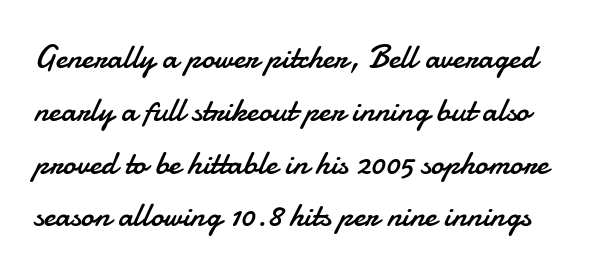
Q: Is the text bold? A: No.
Q: Is the text italic (slanted)? A: Yes.
Q: Is the typeface a serif or a sans-serif typeface? A: Sans-serif.
Q: Is the text underlined? A: No.
Q: Is the spacing between letters normal or unusually wide? A: Normal.
Q: Is the spacing between lines tight, normal or loose? A: Normal.
Q: Width (condensed, normal, or wide)? A: Normal.
Q: Stroke contrast? A: Low.
Q: x-height? A: Small.
Q: Monospaced? A: No.
